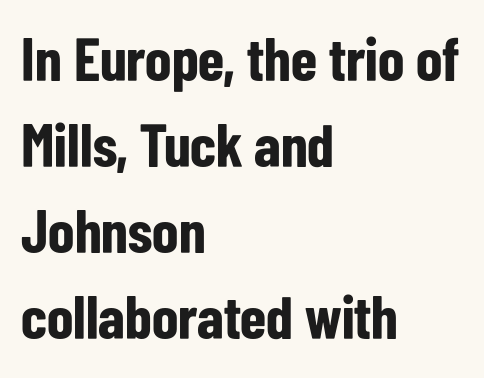
{"serif": "no", "italic": "no", "bold": "yes", "weight": "bold", "width": "condensed", "stroke_contrast": "low", "x_height": "medium", "monospaced": "no", "underline": "no", "align": "left", "line_spacing": "normal", "line_spacing_ratio": 1.41, "letter_spacing": "normal", "letter_spacing_em": 0.0, "glyph_px": 61}
